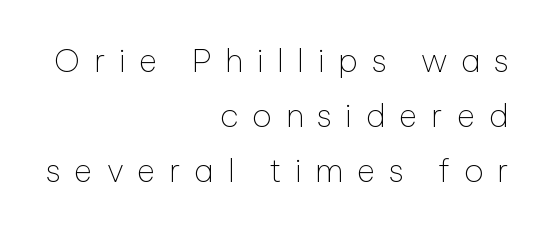
{"serif": "no", "italic": "no", "bold": "no", "weight": "thin", "width": "normal", "stroke_contrast": "low", "x_height": "medium", "monospaced": "no", "underline": "no", "align": "right", "line_spacing_ratio": 1.72, "letter_spacing": "wide", "letter_spacing_em": 0.42, "glyph_px": 32}
